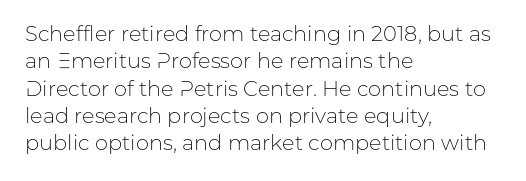
Reading down the block, your eye returns to a fixed left position each line. The weight tops out at a normal text grade. Interline gaps are of average width in this sample. The letters sit at their default tracking, neither squeezed nor spread.
